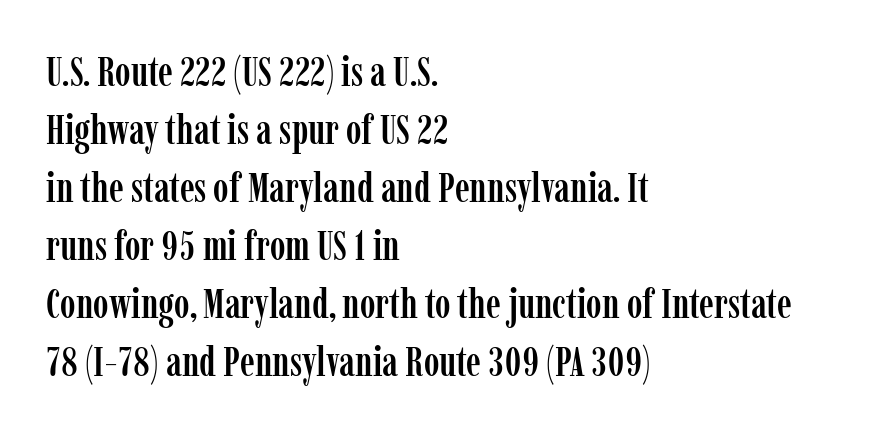
{"serif": "yes", "italic": "no", "width": "condensed", "stroke_contrast": "low", "x_height": "medium", "monospaced": "no", "underline": "no", "align": "left", "line_spacing": "normal", "line_spacing_ratio": 1.38, "letter_spacing": "normal", "letter_spacing_em": 0.0, "glyph_px": 42}
